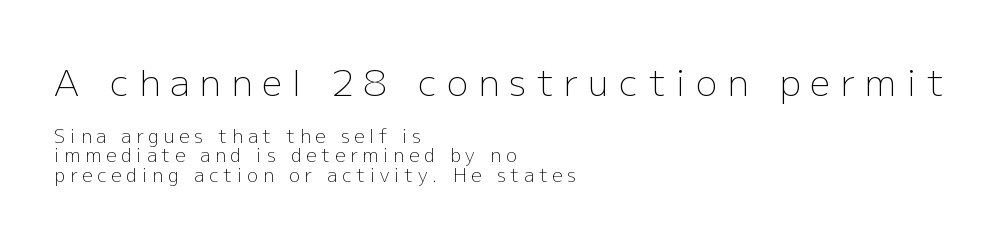
The image shows 36 px light sans-serif type, upright; set left-aligned, tight line spacing (1.08x), unusually wide letter spacing (+0.28 em), not underlined; the first (top) block is 2.0x larger; low stroke contrast and a medium x-height.
